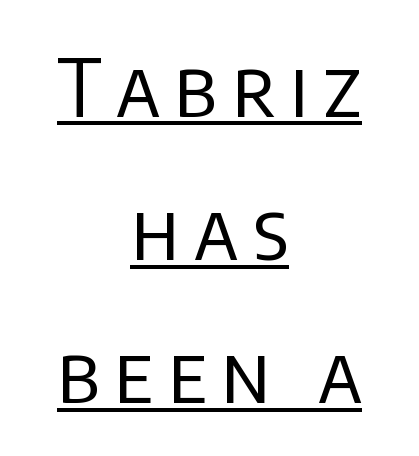
Stem width sits at or under what a default text font uses. Horizontally, the lines are justified to the midpoint only. The axis of the letterforms is exactly vertical. Are there feet on the stems? There aren't — it's a sans. The words here are underlined. Spacing verdict: proportional, widths tailored to each character.
